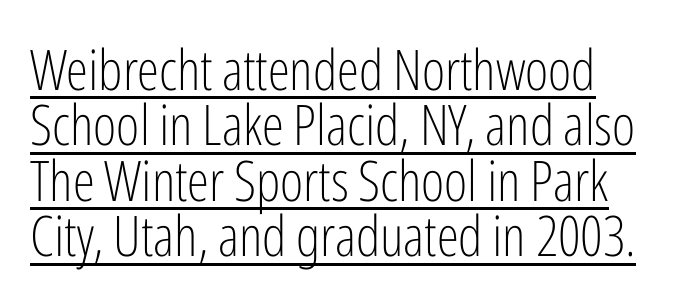
Q: Is the text bold? A: No.
Q: Is the text italic (slanted)? A: No, it is upright.
Q: Is the typeface a serif or a sans-serif typeface? A: Sans-serif.
Q: Is the text underlined? A: Yes.
Q: Is the spacing between letters normal or unusually wide? A: Normal.
Q: Is the spacing between lines tight, normal or loose? A: Tight.
Q: Width (condensed, normal, or wide)? A: Condensed.
Q: Stroke contrast? A: Low.
Q: x-height? A: Medium.
Q: Monospaced? A: No.
